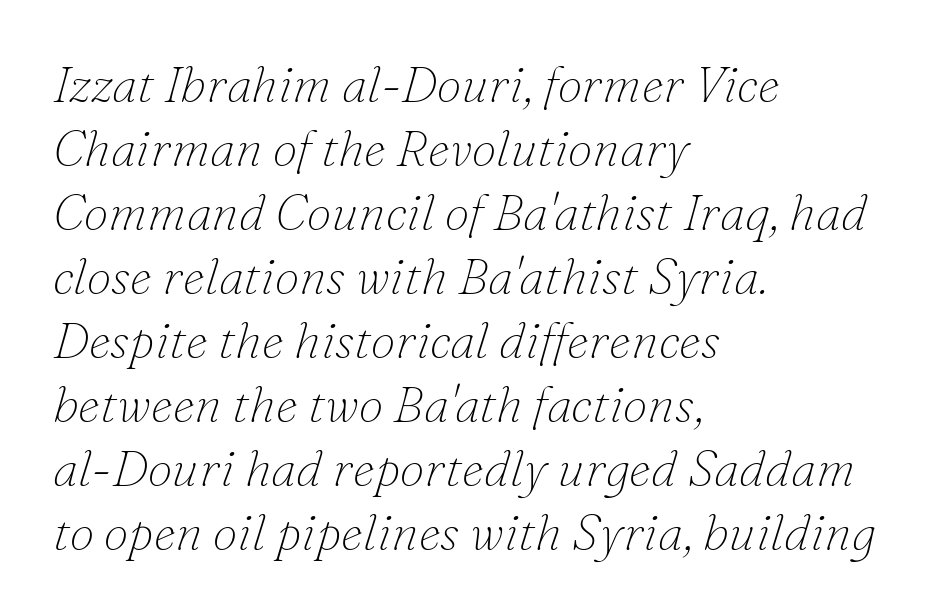
Caption: standard tracking, unaltered. Italic? Definitely — the glyphs are oblique. Honestly, the row spacing looks completely unremarkable. Check where the strokes stop: tiny serifs finish them off.
